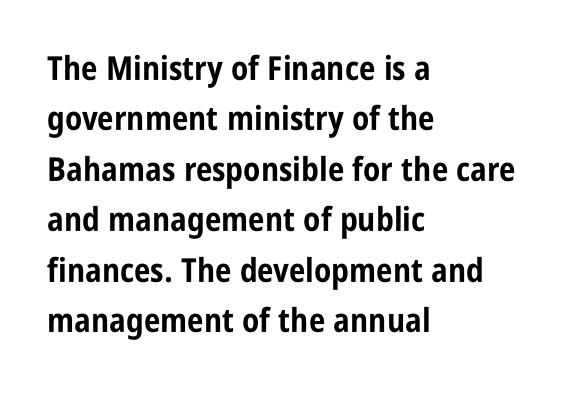
{"serif": "no", "italic": "no", "bold": "yes", "weight": "bold", "width": "condensed", "stroke_contrast": "low", "x_height": "large", "monospaced": "no", "underline": "no", "align": "left", "line_spacing": "normal", "line_spacing_ratio": 1.53, "letter_spacing": "normal", "letter_spacing_em": 0.0, "glyph_px": 33}
